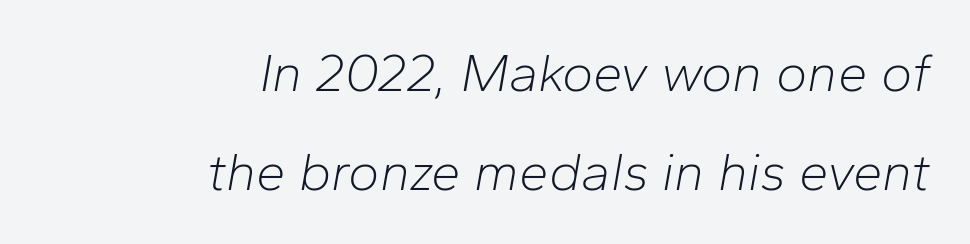
{"italic": "yes", "lean": "right", "slant_degrees": 10, "bold": "no", "weight": "light", "width": "normal", "stroke_contrast": "low", "x_height": "medium", "monospaced": "no", "underline": "no", "align": "right", "line_spacing_ratio": 1.86, "letter_spacing": "normal", "letter_spacing_em": 0.0, "glyph_px": 53}
